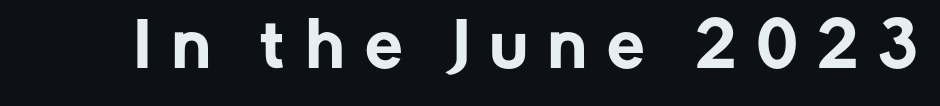
Font category for this specimen: sans-serif. This sample uses an upright cut, with every glyph sitting square on the baseline. Character widths vary here, with narrow letters taking less room than wide ones. Type without underlining. Compared with typical body copy, the letter spacing here is much looser.
